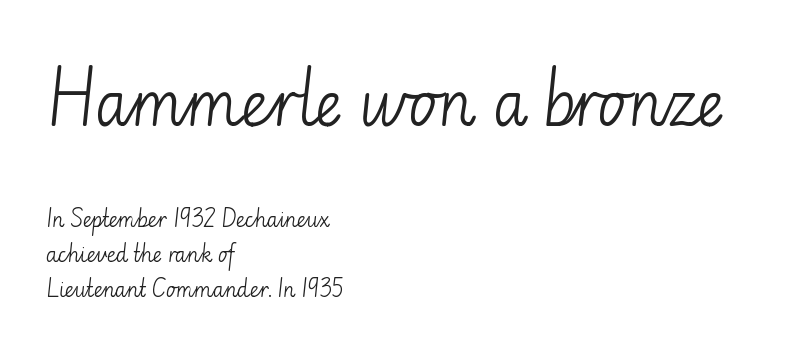
Q: Is the text bold? A: No.
Q: Is the text italic (slanted)? A: Yes.
Q: Is the typeface a serif or a sans-serif typeface? A: Sans-serif.
Q: Is the text underlined? A: No.
Q: How is the paragraph aligned? A: Left-aligned.
Q: Is the spacing between letters normal or unusually wide? A: Normal.
Q: Which block of text is set in a larger size, the first (top) or the second (bottom)? A: The first (top) one.
Q: Width (condensed, normal, or wide)? A: Normal.
Q: Stroke contrast? A: Low.
Q: x-height? A: Small.
Q: Monospaced? A: No.
